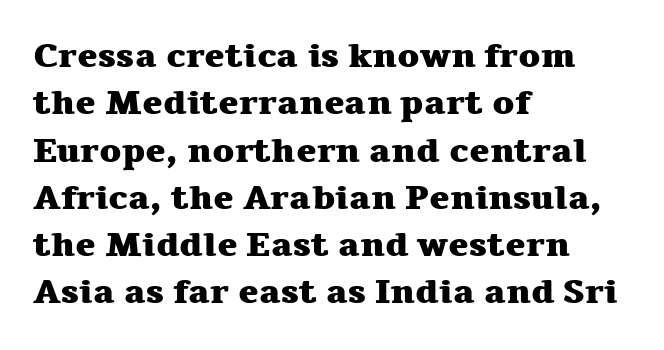
The image shows 34 px heavy, wide serif type, upright; set left-aligned, normal line spacing (1.39x), normal letter spacing, not underlined; medium stroke contrast and a medium x-height.
